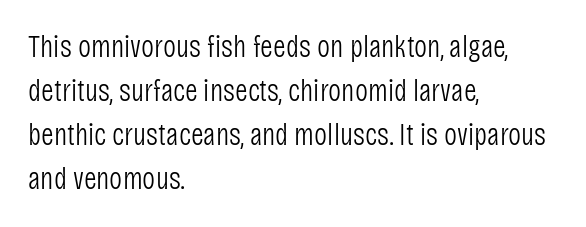
The image shows 31 px light, condensed sans-serif type, upright; set left-aligned, normal line spacing (1.42x), normal letter spacing, not underlined; low stroke contrast and a large x-height.
